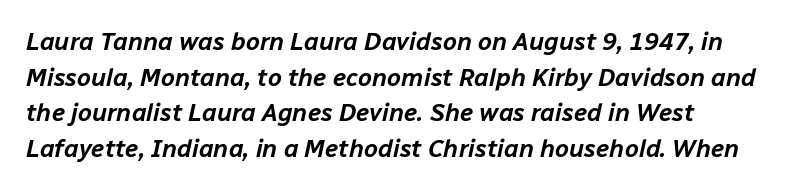
Leading matches the norm, producing a regular column. Horizontally, the lines are justified to the leading edge only. The baseline area is clear. Students, note that the glyphs here touch the page at normal intervals.
